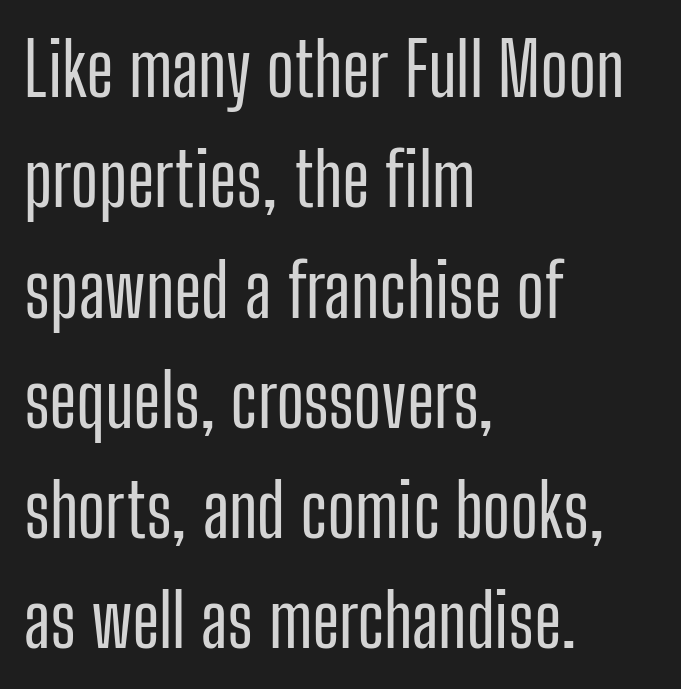
Normally led — the rows are evenly, conventionally spaced. Think of a printed novel: that variable character pitch is what you see here. Horizontally, the lines are justified to the leading edge only. The specimen reads as upright at a glance.
